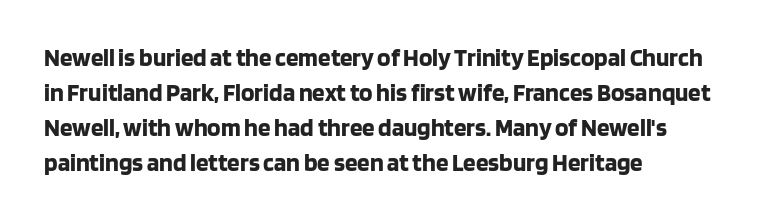
Q: Is the text bold? A: Yes.
Q: Is the text italic (slanted)? A: No, it is upright.
Q: Is the text underlined? A: No.
Q: How is the paragraph aligned? A: Left-aligned.
Q: Is the spacing between letters normal or unusually wide? A: Normal.
Q: Is the spacing between lines tight, normal or loose? A: Normal.
